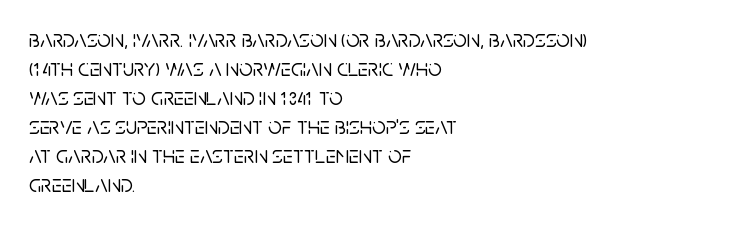
The image shows 24 px text type, upright; set left-aligned, line spacing 1.21x, normal letter spacing, not underlined.
